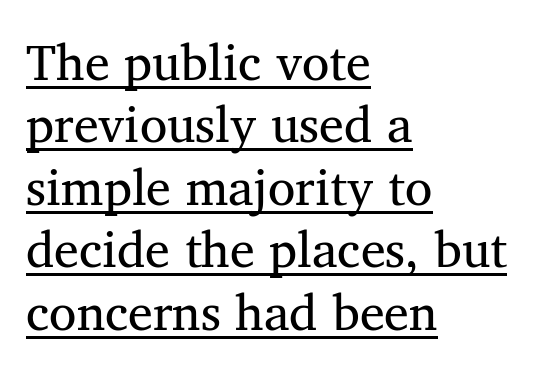
Q: Is the text bold? A: No.
Q: Is the text italic (slanted)? A: No, it is upright.
Q: Is the typeface a serif or a sans-serif typeface? A: Serif.
Q: Is the text underlined? A: Yes.
Q: How is the paragraph aligned? A: Left-aligned.
Q: Is the spacing between letters normal or unusually wide? A: Normal.
Q: Is the spacing between lines tight, normal or loose? A: Normal.
Q: Width (condensed, normal, or wide)? A: Normal.
Q: Stroke contrast? A: Medium.
Q: x-height? A: Medium.
Q: Monospaced? A: No.
